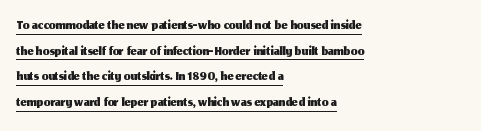
The gaps between neighbouring characters are ordinary and unremarkable. Does the lettering tilt? It doesn't — this is upright. Teacher's note: observe the even left margin — that is flush-left alignment. The lettering is marked with a stroke running underneath it.
